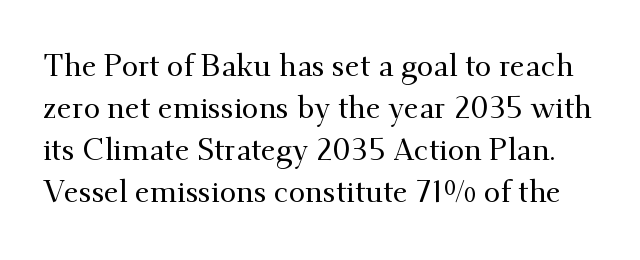
Q: Is the text italic (slanted)? A: No, it is upright.
Q: Is the typeface a serif or a sans-serif typeface? A: Serif.
Q: Is the text underlined? A: No.
Q: Is the spacing between letters normal or unusually wide? A: Normal.
Q: Is the spacing between lines tight, normal or loose? A: Normal.
Q: Width (condensed, normal, or wide)? A: Normal.
Q: Stroke contrast? A: Medium.
Q: x-height? A: Small.
Q: Monospaced? A: No.
